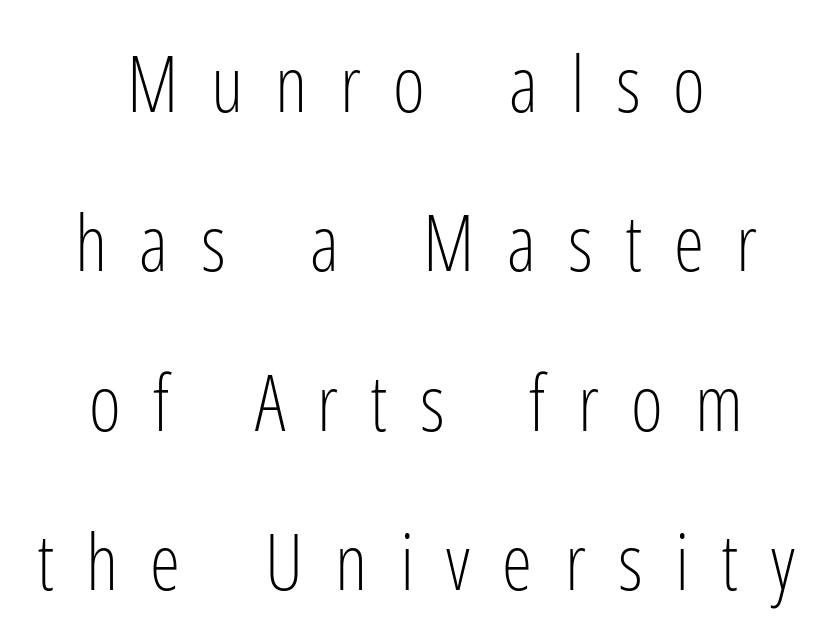
Vertical strokes here are truly vertical. Nothing sits at the stroke ends, so this counts as sans-serif. The typeface has the unassuming heft of standard copy or less. The letters are spread apart with noticeably loose tracking.
